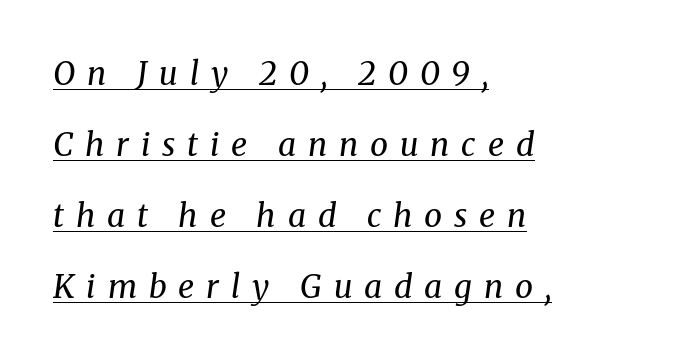
{"serif": "yes", "italic": "yes", "lean": "right", "slant_degrees": 8, "bold": "no", "weight": "regular", "width": "normal", "stroke_contrast": "medium", "x_height": "medium", "monospaced": "no", "underline": "yes", "align": "left", "line_spacing": "loose", "line_spacing_ratio": 2.22, "letter_spacing": "wide", "letter_spacing_em": 0.37, "glyph_px": 32}
